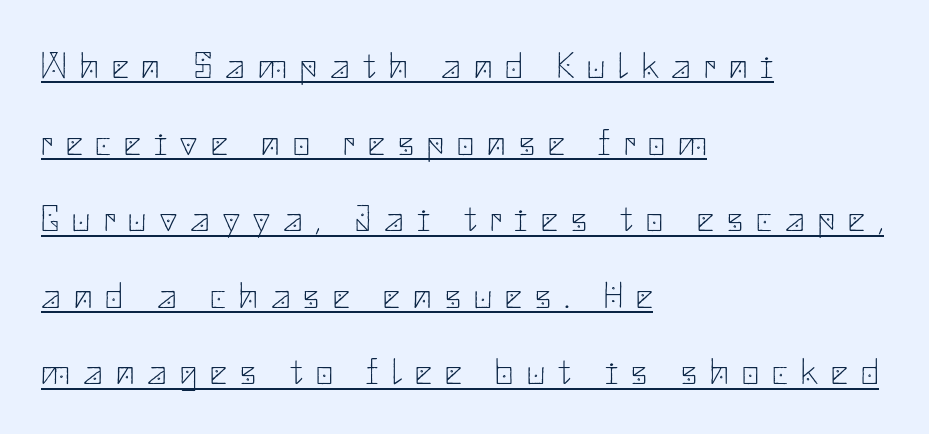
Q: Is the text bold? A: No.
Q: Is the text italic (slanted)? A: No, it is upright.
Q: Is the typeface a serif or a sans-serif typeface? A: Sans-serif.
Q: Is the text underlined? A: Yes.
Q: How is the paragraph aligned? A: Left-aligned.
Q: Is the spacing between letters normal or unusually wide? A: Unusually wide.
Q: Is the spacing between lines tight, normal or loose? A: Loose.
Q: Width (condensed, normal, or wide)? A: Normal.
Q: Stroke contrast? A: Low.
Q: x-height? A: Small.
